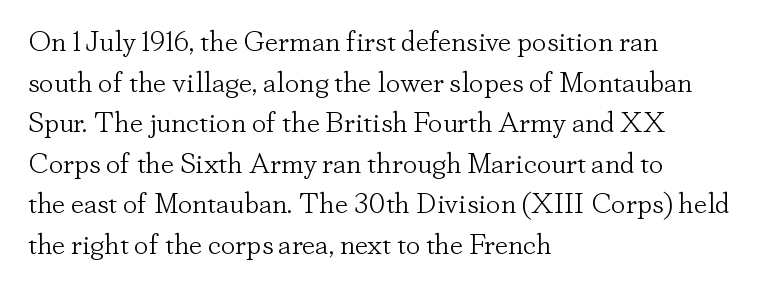
{"serif": "yes", "italic": "no", "bold": "no", "weight": "light", "width": "normal", "stroke_contrast": "low", "x_height": "small", "monospaced": "no", "underline": "no", "align": "left", "line_spacing": "normal", "line_spacing_ratio": 1.4, "letter_spacing": "normal", "letter_spacing_em": 0.0, "glyph_px": 29}
